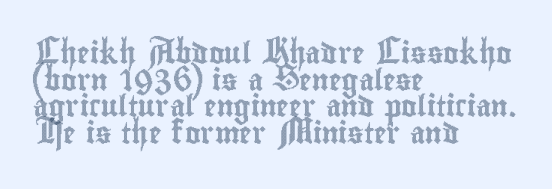
The image shows 21 px text type, upright; set left-aligned, normal line spacing (1.27x), normal letter spacing, not underlined.
